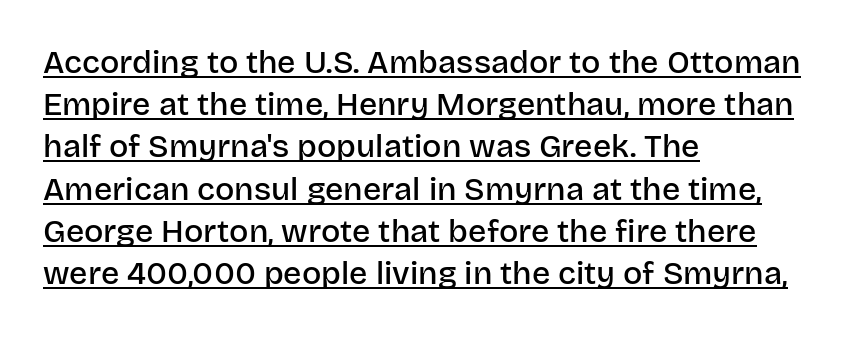
Q: Is the text bold? A: Semi-bold.
Q: Is the text italic (slanted)? A: No, it is upright.
Q: Is the typeface a serif or a sans-serif typeface? A: Sans-serif.
Q: Is the text underlined? A: Yes.
Q: How is the paragraph aligned? A: Left-aligned.
Q: Is the spacing between letters normal or unusually wide? A: Normal.
Q: Is the spacing between lines tight, normal or loose? A: Normal.
Q: Width (condensed, normal, or wide)? A: Normal.
Q: Stroke contrast? A: Low.
Q: x-height? A: Large.
Q: Monospaced? A: No.
